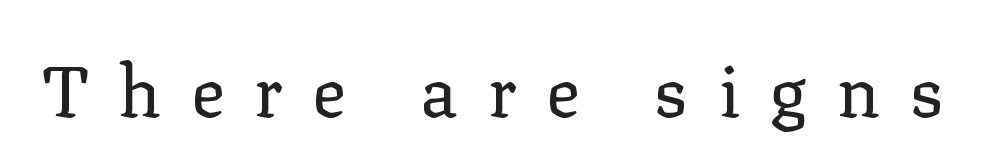
The image shows 71 px regular-weight serif type, upright; set unusually wide letter spacing (+0.42 em), not underlined; low stroke contrast and a medium x-height.
